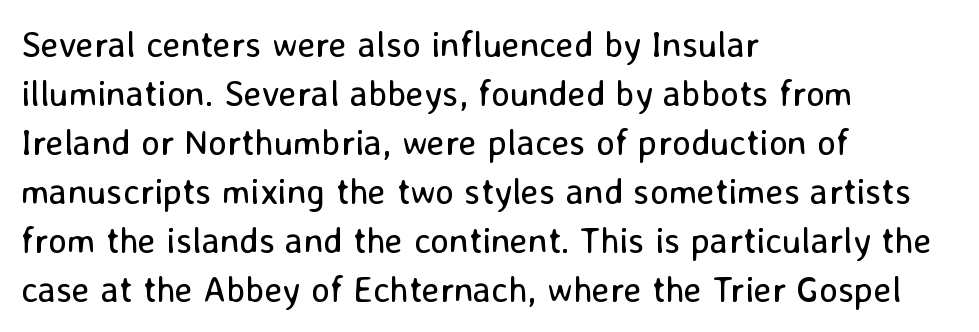
The image shows 36 px regular-weight sans-serif type, upright; set left-aligned, normal line spacing (1.36x), normal letter spacing, not underlined; low stroke contrast and a medium x-height.
